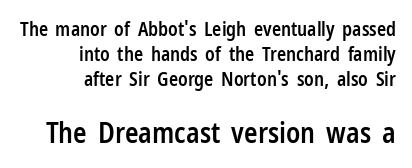
The image shows 28 px semibold, condensed sans-serif type, upright; set right-aligned, normal line spacing (1.32x), normal letter spacing, not underlined; the second (bottom) block is 1.47x larger; low stroke contrast and a medium x-height.
